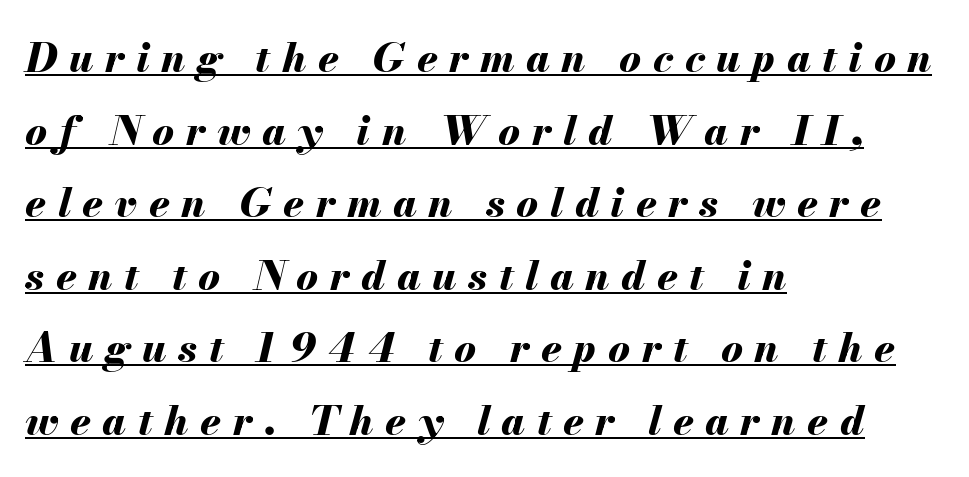
{"italic": "yes", "lean": "right", "slant_degrees": 13, "bold": "yes", "weight": "bold", "width": "normal", "stroke_contrast": "medium", "x_height": "small", "monospaced": "no", "underline": "yes", "align": "left", "line_spacing_ratio": 1.77, "letter_spacing": "wide", "letter_spacing_em": 0.28, "glyph_px": 41}
